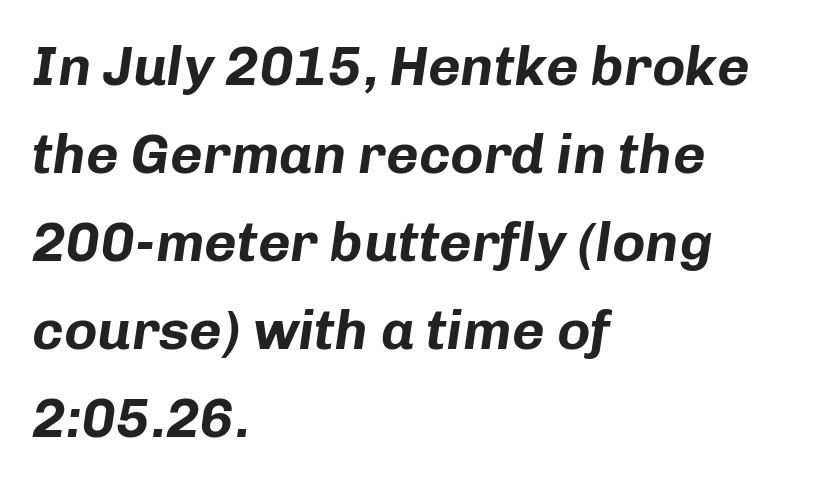
Evenly set lines give the paragraph a standard silhouette. Slanted lettering throughout. What stands out about the letter spacing? Nothing — it is the standard amount. Typographic density is high because the face is bold. Quick note: underline off. Typeset ragged right — the left edge is the straight one.
